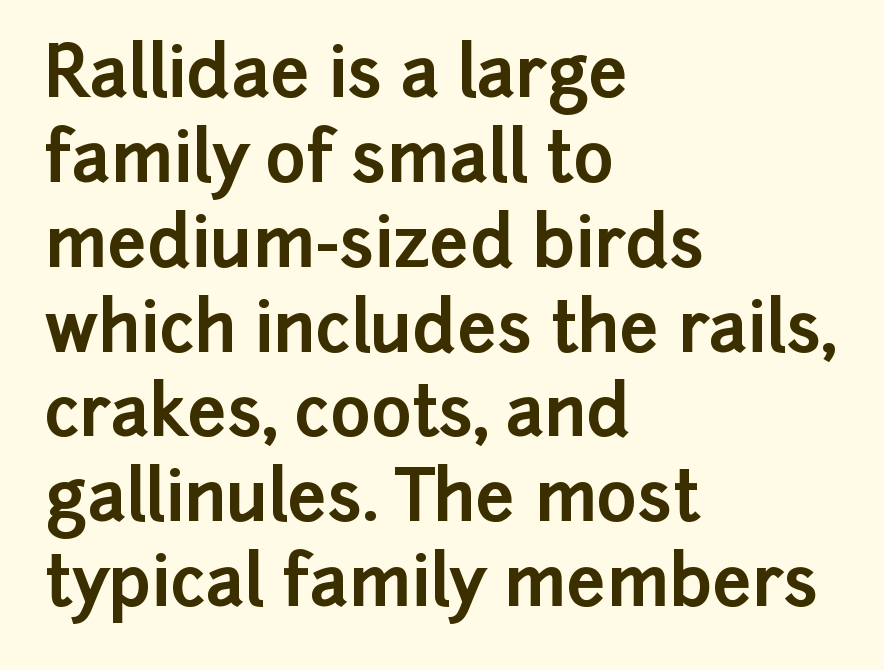
The image shows 69 px bold sans-serif type, upright; set left-aligned, line spacing 1.23x, normal letter spacing, not underlined; low stroke contrast and a medium x-height.
